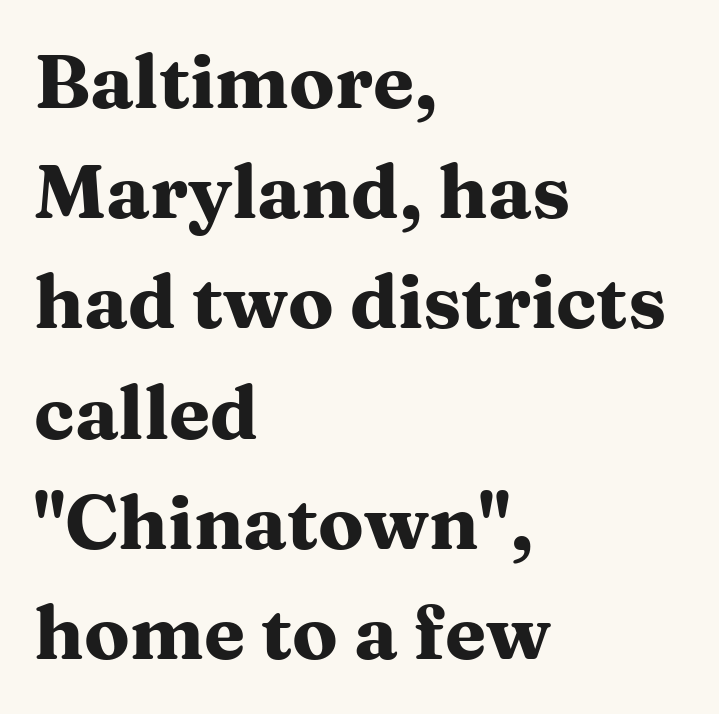
What kind of face is this? One with serifs. Line beginnings align vertically; line endings do not. You could call the tracking neutral — neither tight nor loose. The font is running at its bold setting. Ordinary non-slanted type is in use. The rendering uses a moderate line-height, typical for paragraphs.
